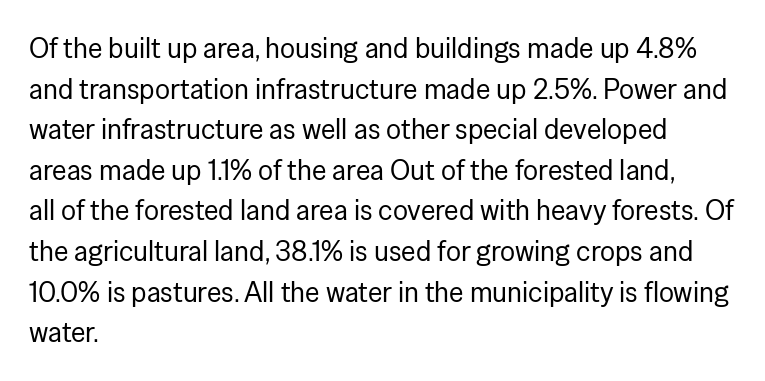
Think of a printed novel: that variable character pitch is what you see here. The strokes carry an ordinary text weight at most. Short and long lines alike share a common starting point at left. The designer went with a sans here, leaving each stem footless. The face used here is rendered with its standard letterfit. Any mark beneath the type? The region is blank.
